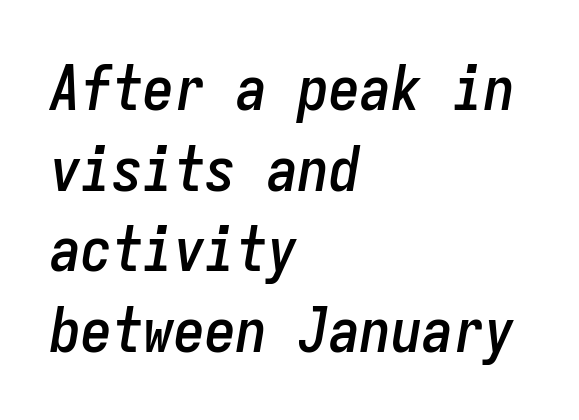
This rendering features lettering with no underline. Style check: oblique. Successive baselines arrive at the customary interval. The ragged edge is on the right, which tells us the setting is flush left. Spacing verdict: monospaced, one width for all characters. Spacing between characters is what you'd get straight out of the box.
